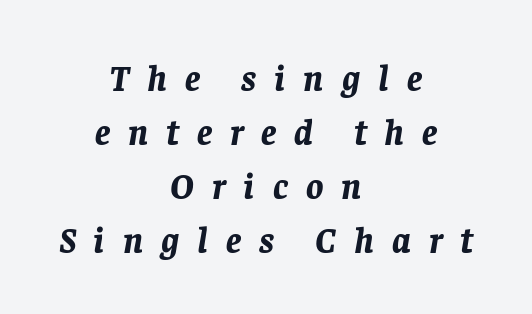
Proportional: the letters do not fall into vertical columns. The rag falls on both sides of this text block equally. Summary of weight: heavy, a full bold. Style check: oblique.
